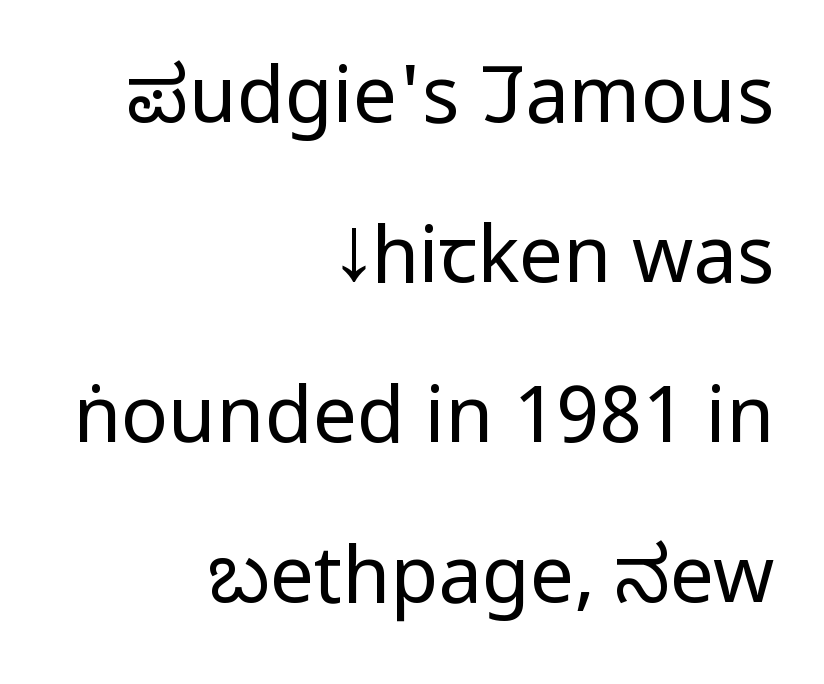
Bold? No — there's no thickening of the strokes. The type sits square on the baseline with zero lean. Is this a sans? Yes — the strokes have no serifs. Inter-character spacing is left at the font's built-in metrics.
